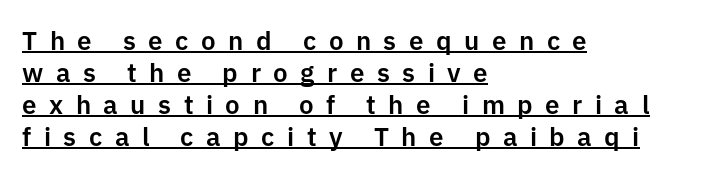
A rule runs beneath these lines of type. Honestly, the letter spacing is so wide it's the main thing you notice. Posture: upright roman. In CSS terms this would be text-align: left.
